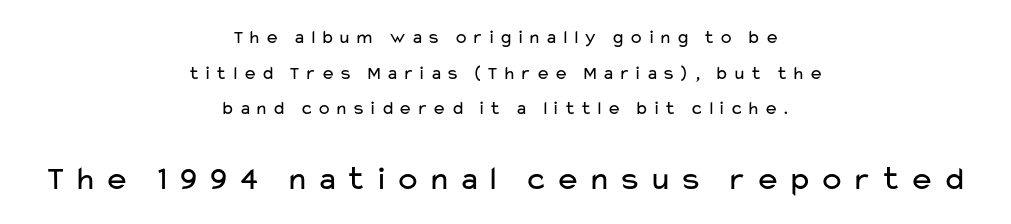
Q: Is the text bold? A: No.
Q: Is the text italic (slanted)? A: No, it is upright.
Q: Is the typeface a serif or a sans-serif typeface? A: Sans-serif.
Q: Is the text underlined? A: No.
Q: How is the paragraph aligned? A: Centered.
Q: Is the spacing between letters normal or unusually wide? A: Unusually wide.
Q: Which block of text is set in a larger size, the first (top) or the second (bottom)? A: The second (bottom) one.
Q: Width (condensed, normal, or wide)? A: Wide.
Q: Stroke contrast? A: Low.
Q: x-height? A: Medium.
Q: Monospaced? A: No.
